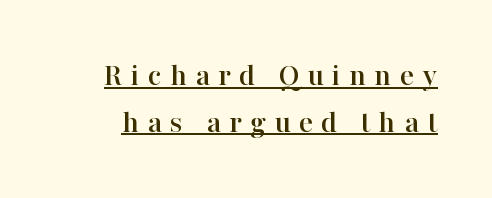
{"serif": "yes", "italic": "no", "width": "normal", "stroke_contrast": "high", "x_height": "medium", "monospaced": "no", "underline": "yes", "line_spacing": "normal", "line_spacing_ratio": 1.41, "letter_spacing": "wide", "letter_spacing_em": 0.25, "glyph_px": 33}
